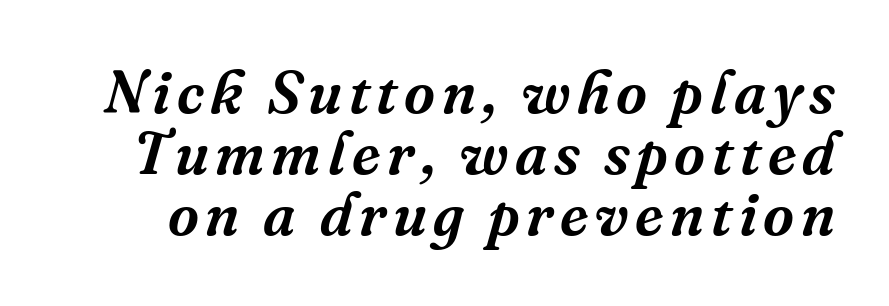
{"serif": "yes", "italic": "yes", "lean": "right", "slant_degrees": 16, "width": "normal", "stroke_contrast": "medium", "x_height": "medium", "monospaced": "no", "underline": "no", "line_spacing": "tight", "line_spacing_ratio": 1.02, "glyph_px": 60}
